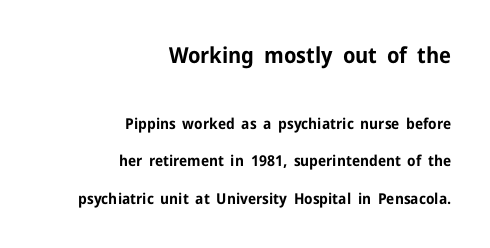
{"italic": "no", "bold": "yes", "underline": "no", "align": "right", "line_spacing": "loose", "line_spacing_ratio": 2.5, "letter_spacing": "normal", "letter_spacing_em": 0.0, "larger_block": "first", "size_ratio": 1.47, "glyph_px": 22}
